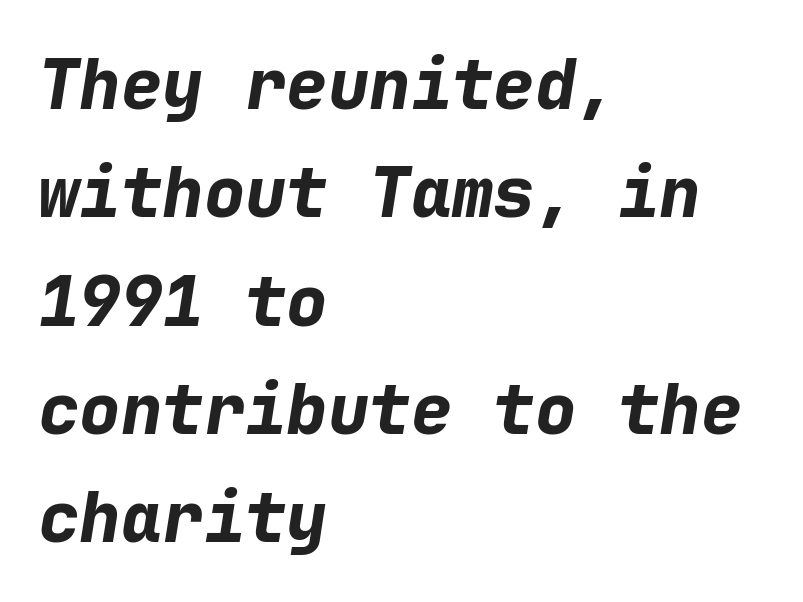
The image shows 69 px bold type, italic (leaning right), monospaced; set left-aligned, normal line spacing (1.57x), normal letter spacing, not underlined; low stroke contrast and a medium x-height.
